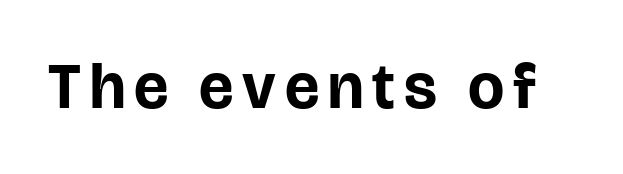
{"serif": "no", "italic": "no", "bold": "yes", "weight": "bold", "width": "normal", "stroke_contrast": "low", "x_height": "large", "monospaced": "no", "underline": "no", "glyph_px": 64}
